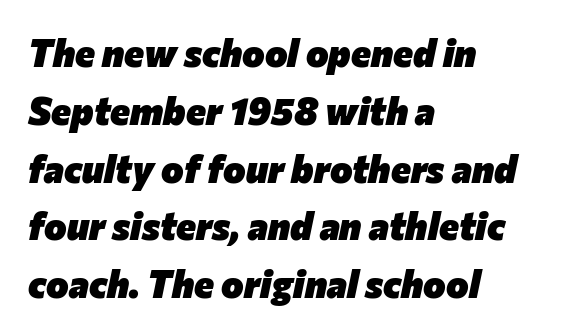
The image shows 38 px heavy type, italic (leaning right); set left-aligned, normal line spacing (1.52x), normal letter spacing, not underlined; low stroke contrast and a medium x-height.
